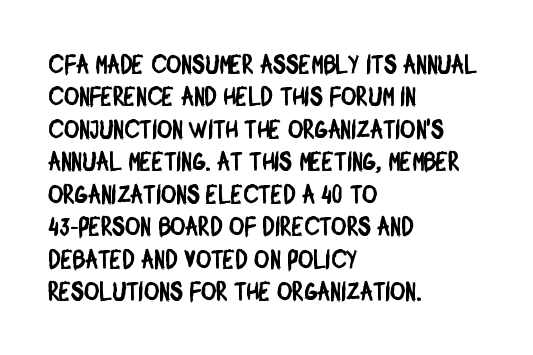
{"underline": "no", "align": "left", "line_spacing": "normal", "line_spacing_ratio": 1.25, "letter_spacing": "normal", "letter_spacing_em": 0.0, "glyph_px": 26}
